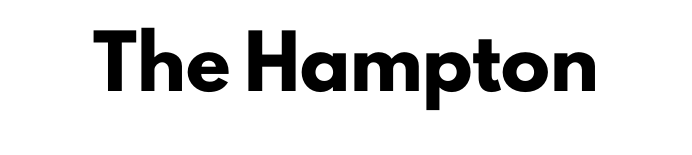
The image shows 49 px heavy sans-serif type, upright; set normal letter spacing, not underlined; low stroke contrast and a small x-height.
